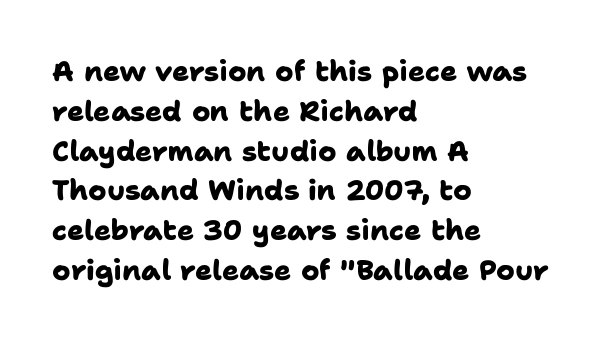
{"serif": "no", "bold": "yes", "weight": "heavy", "width": "normal", "stroke_contrast": "low", "x_height": "medium", "monospaced": "no", "underline": "no", "align": "left", "line_spacing": "normal", "line_spacing_ratio": 1.42, "letter_spacing": "normal", "letter_spacing_em": 0.0, "glyph_px": 28}
